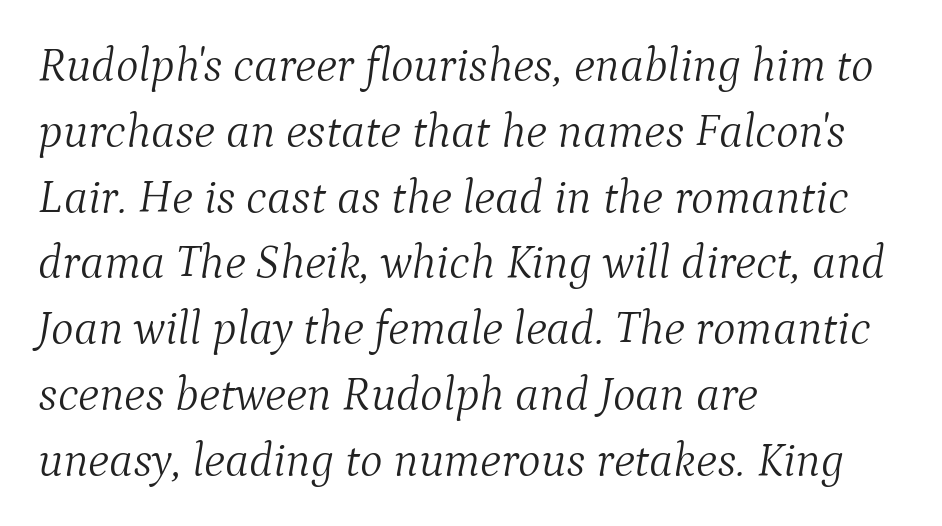
Q: Is the text bold? A: No.
Q: Is the text italic (slanted)? A: Yes, it leans right by about 9 degrees.
Q: Is the typeface a serif or a sans-serif typeface? A: Serif.
Q: Is the text underlined? A: No.
Q: How is the paragraph aligned? A: Left-aligned.
Q: Is the spacing between letters normal or unusually wide? A: Normal.
Q: Is the spacing between lines tight, normal or loose? A: Normal.
Q: Width (condensed, normal, or wide)? A: Normal.
Q: Stroke contrast? A: Medium.
Q: x-height? A: Medium.
Q: Monospaced? A: No.
